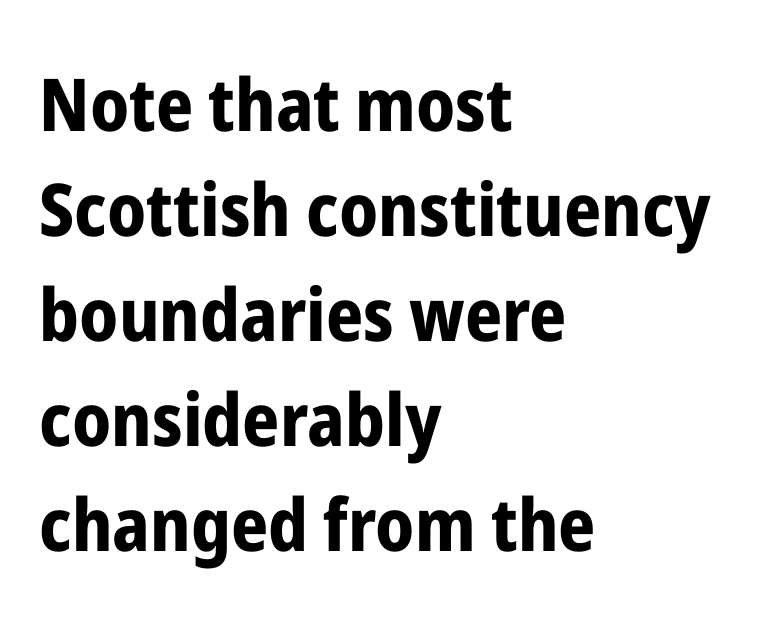
{"serif": "no", "italic": "no", "bold": "yes", "weight": "bold", "width": "condensed", "stroke_contrast": "low", "x_height": "medium", "monospaced": "no", "underline": "no", "align": "left", "line_spacing": "normal", "line_spacing_ratio": 1.44, "letter_spacing": "normal", "letter_spacing_em": 0.0, "glyph_px": 73}
